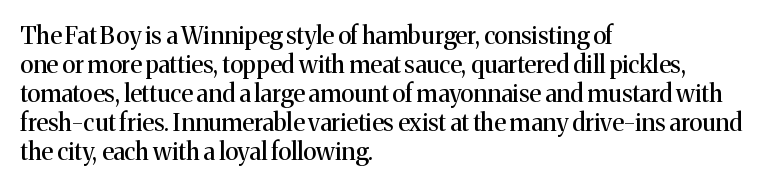
The image shows 24 px text type, upright; set left-aligned, line spacing 1.21x, normal letter spacing, not underlined.
